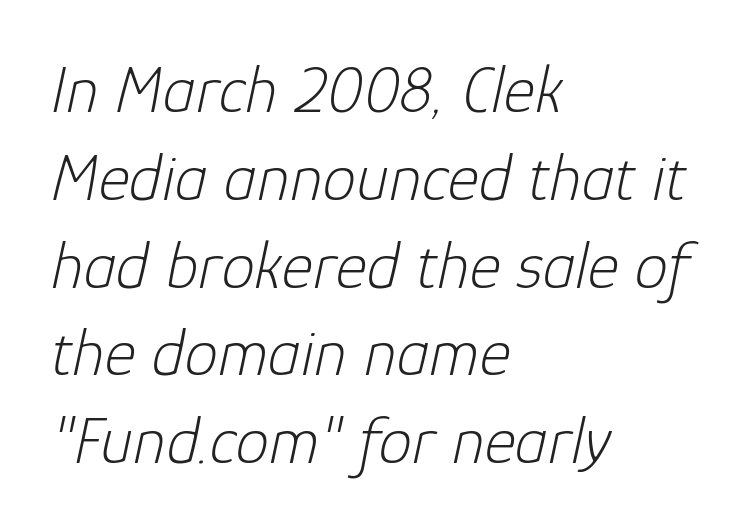
{"italic": "yes", "lean": "right", "slant_degrees": 12, "bold": "no", "weight": "light", "width": "normal", "stroke_contrast": "low", "x_height": "medium", "monospaced": "no", "underline": "no", "align": "left", "line_spacing": "normal", "line_spacing_ratio": 1.31, "letter_spacing": "normal", "letter_spacing_em": 0.0, "glyph_px": 67}
